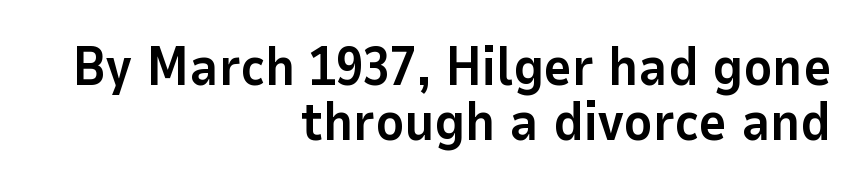
The sample has been set heavy, in full bold. These lines were composed using upright roman letters. Right-aligned paragraph, ragged on the left. In terms of letterspacing, this is plain default setting.
